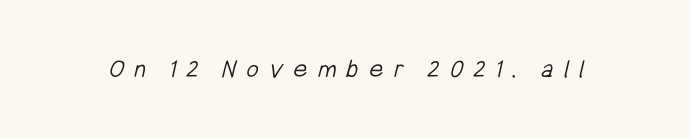
{"bold": "no", "underline": "no", "letter_spacing": "wide", "letter_spacing_em": 0.38, "glyph_px": 27}
